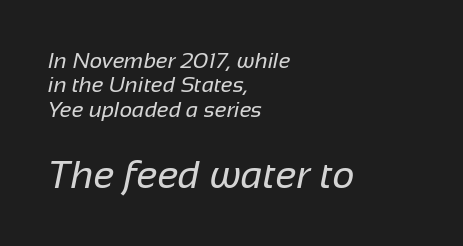
{"serif": "no", "bold": "no", "weight": "regular", "width": "normal", "stroke_contrast": "low", "x_height": "medium", "monospaced": "no", "underline": "no", "align": "left", "line_spacing": "tight", "line_spacing_ratio": 1.11, "letter_spacing": "normal", "letter_spacing_em": 0.0, "larger_block": "second", "size_ratio": 1.77, "glyph_px": 39}
